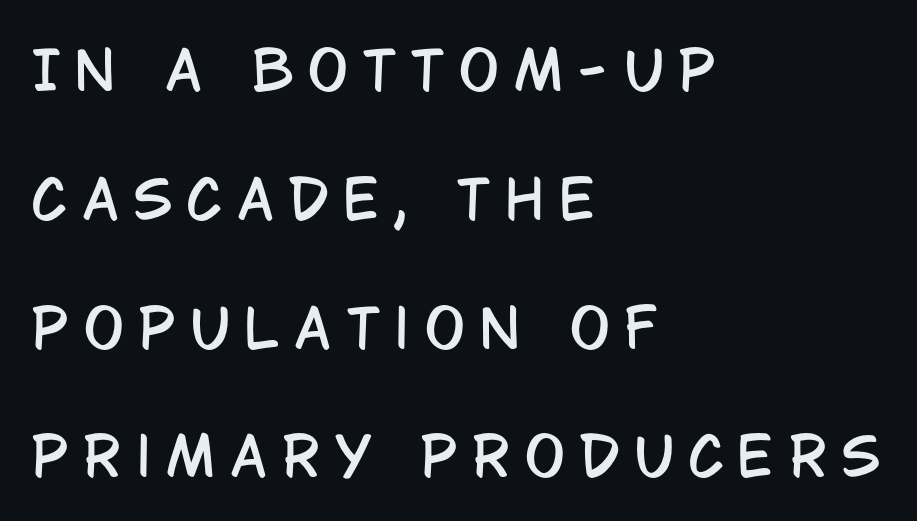
{"serif": "no", "italic": "no", "width": "condensed", "stroke_contrast": "low", "x_height": "large", "monospaced": "no", "underline": "no", "align": "left", "line_spacing": "loose", "line_spacing_ratio": 2.43, "letter_spacing": "wide", "letter_spacing_em": 0.29, "glyph_px": 53}
